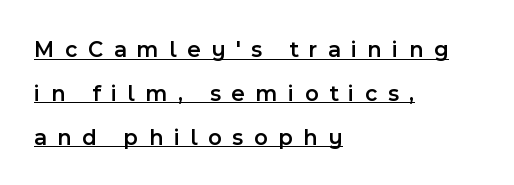
Q: Is the text bold? A: Semi-bold.
Q: Is the text italic (slanted)? A: No, it is upright.
Q: Is the text underlined? A: Yes.
Q: How is the paragraph aligned? A: Left-aligned.
Q: Is the spacing between letters normal or unusually wide? A: Unusually wide.
Q: Is the spacing between lines tight, normal or loose? A: Loose.
